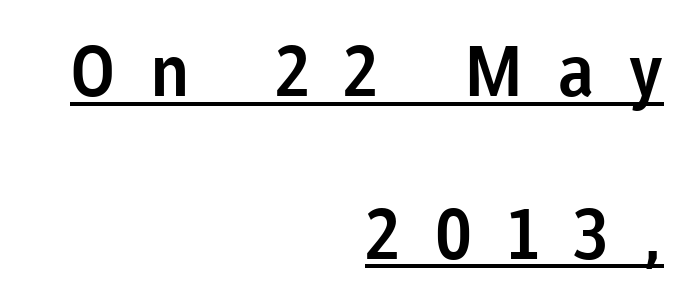
{"serif": "no", "italic": "no", "width": "normal", "stroke_contrast": "low", "x_height": "medium", "monospaced": "no", "underline": "yes", "align": "right", "line_spacing": "loose", "line_spacing_ratio": 2.29, "letter_spacing": "wide", "letter_spacing_em": 0.49, "glyph_px": 71}
